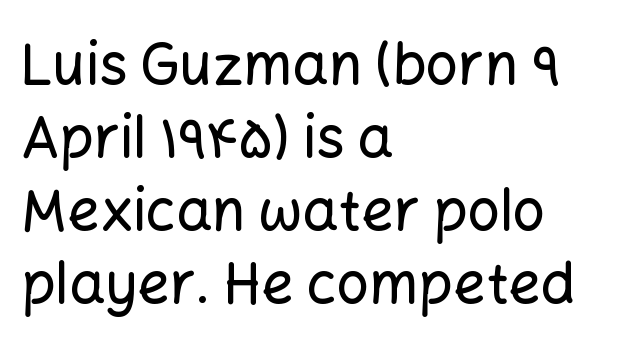
{"serif": "no", "italic": "no", "width": "normal", "stroke_contrast": "low", "x_height": "medium", "monospaced": "no", "underline": "no", "align": "left", "line_spacing": "normal", "line_spacing_ratio": 1.28, "letter_spacing": "normal", "letter_spacing_em": 0.0, "glyph_px": 57}
